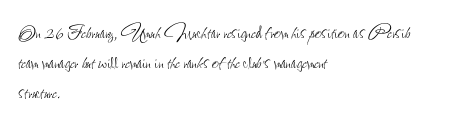
Q: Is the text bold? A: No.
Q: Is the text italic (slanted)? A: Yes.
Q: Is the text underlined? A: No.
Q: How is the paragraph aligned? A: Left-aligned.
Q: Is the spacing between letters normal or unusually wide? A: Normal.
Q: Is the spacing between lines tight, normal or loose? A: Normal.
